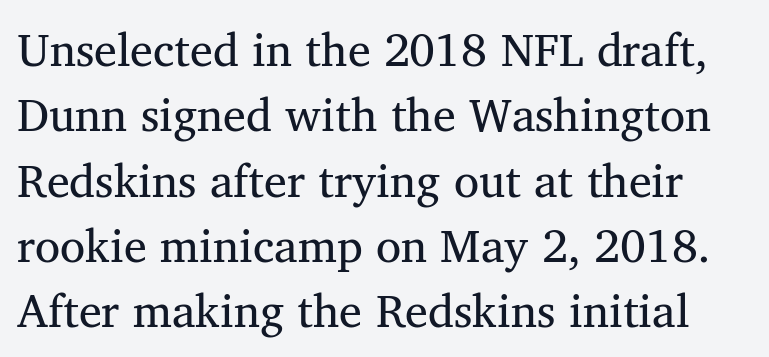
No letter is thick-stroked: the sample isn't bold. The glyphs in this specimen are seriffed. Characters follow at the spacing the type designer built in. The lines sit at an ordinary, default distance from one another.
